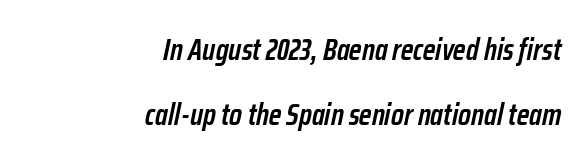
A bare baseline throughout the passage. What weight is shown? A semibold, between regular and bold. The typesetter chose a ragged-left arrangement here. Note the varied advance widths — an 'i' is clearly narrower than an 'm'. Nobody touched the tracking dial on this one. Horizontal bands of white between lines are thick stripes.
